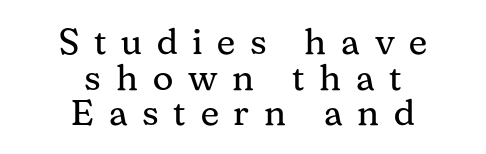
{"serif": "yes", "italic": "no", "bold": "no", "weight": "regular", "width": "normal", "stroke_contrast": "medium", "x_height": "medium", "monospaced": "no", "underline": "no", "align": "center", "line_spacing": "tight", "line_spacing_ratio": 0.99, "letter_spacing": "wide", "letter_spacing_em": 0.41, "glyph_px": 36}
